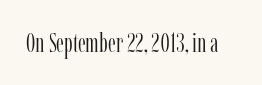
Has an underline been added? It has not. The type is set solid horizontally, with unmodified tracking. The characters are drawn with everyday or finer stroke widths. Every character sits straight up, as roman type does.
